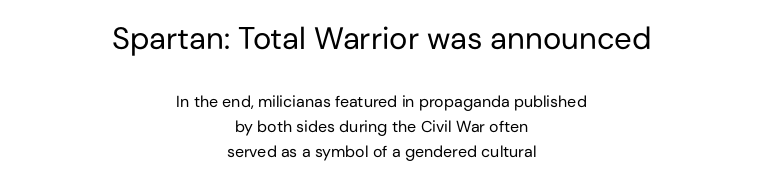
The tracking reads as untouched default to a designer's eye. The letterforms sit at book weight or below. Italic: no, the glyphs are upright roman. Rows of type keep a routine distance in the vertical direction. In terms of letterform style, serifs are entirely absent.
